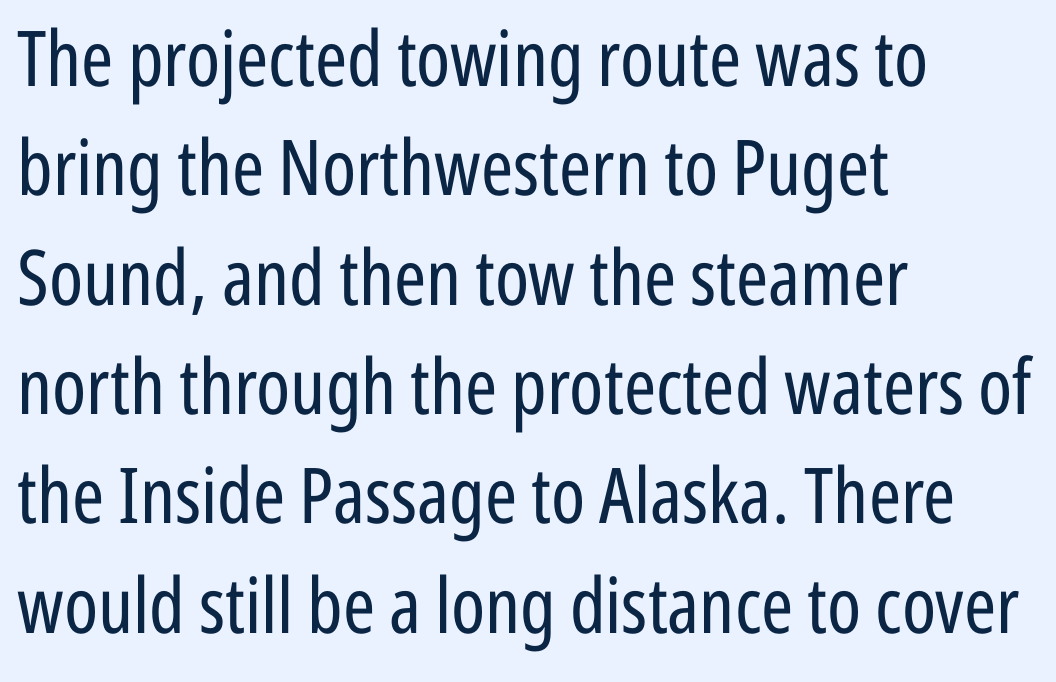
{"serif": "no", "italic": "no", "bold": "no", "weight": "regular", "width": "condensed", "stroke_contrast": "low", "x_height": "medium", "monospaced": "no", "underline": "no", "align": "left", "line_spacing": "normal", "line_spacing_ratio": 1.42, "letter_spacing": "normal", "letter_spacing_em": 0.0, "glyph_px": 77}
